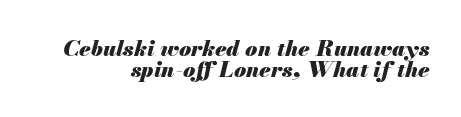
{"italic": "yes", "lean": "right", "slant_degrees": 13, "bold": "yes", "underline": "no", "align": "right", "line_spacing": "tight", "line_spacing_ratio": 0.95, "letter_spacing": "normal", "letter_spacing_em": 0.0, "glyph_px": 22}
